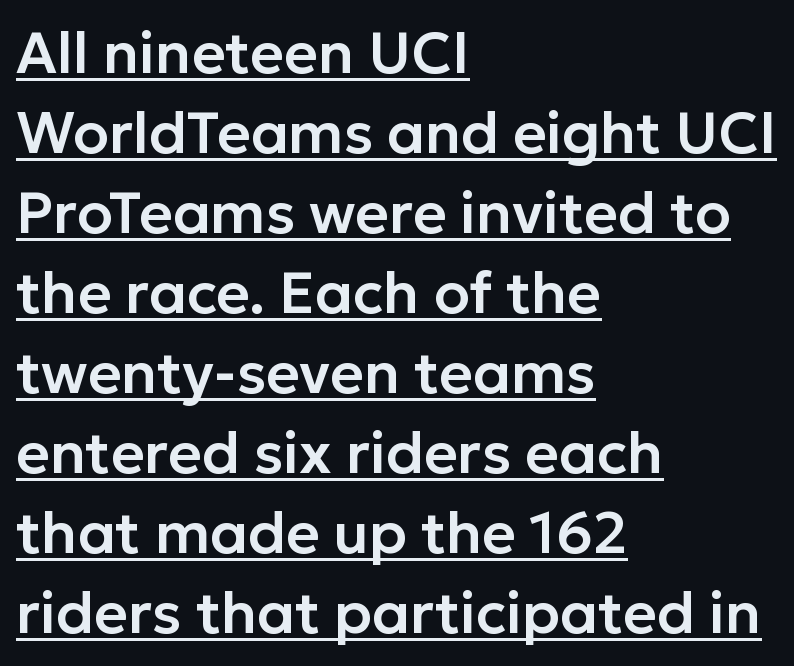
The letters advance in unequal steps, a hallmark of proportional type. Does the leading feel generous? No, just average. Examine the stroke ends and you'll find no serifs. Has an underline been added? It has.
